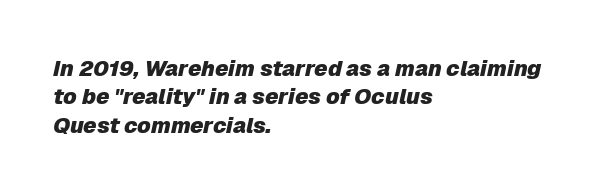
Q: Is the text bold? A: Yes.
Q: Is the text italic (slanted)? A: Yes, it leans right by about 12 degrees.
Q: Is the text underlined? A: No.
Q: How is the paragraph aligned? A: Left-aligned.
Q: Is the spacing between letters normal or unusually wide? A: Normal.
Q: Is the spacing between lines tight, normal or loose? A: Normal.
